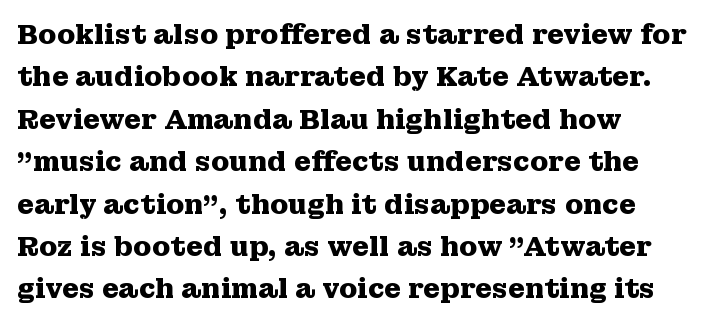
The axis of the letterforms is exactly vertical. The passage is arranged the way most books set body copy — flush left. Beneath every word, the page is bare. Summary of weight: heavy, a full bold. In terms of leading, this rendering sits right in the middle.
